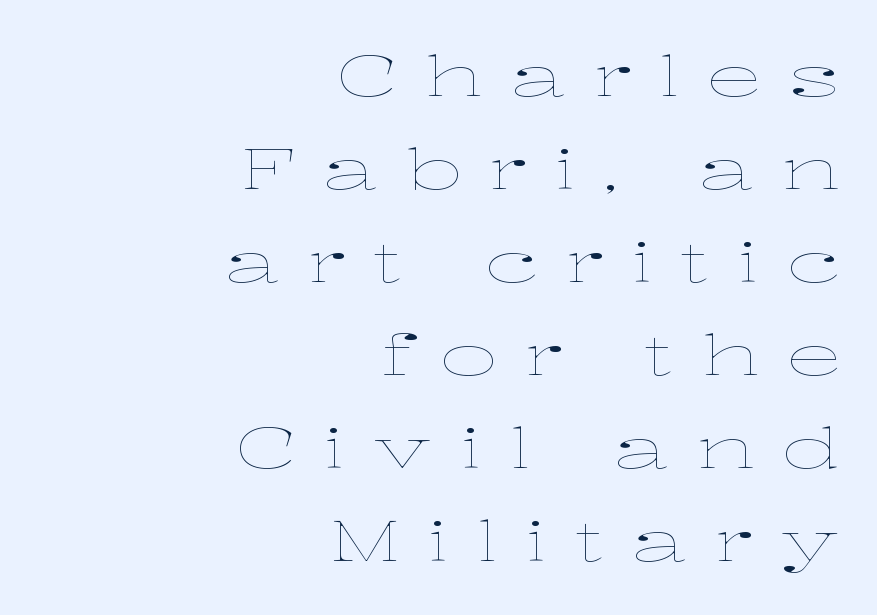
A typesetter would mark this as roman, not italic. The space between consecutive lines is moderate. Stems here are at most as thick as an everyday book face. Think of a printed novel: that variable character pitch is what you see here. Nobody drew a line under any word here.
